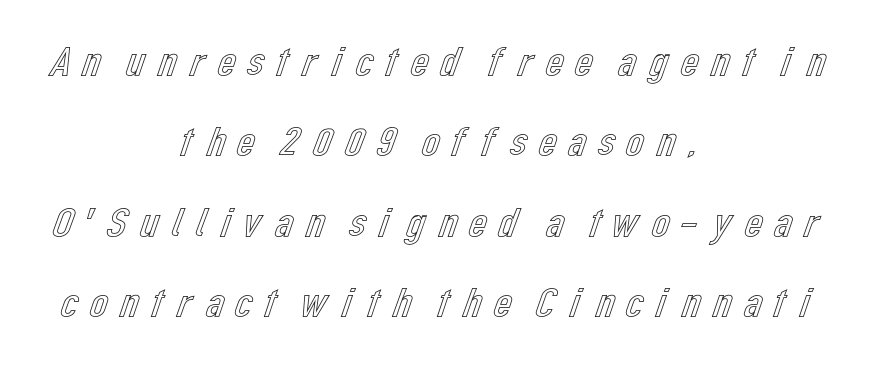
Short and long lines alike share a common midpoint. Descenders hang freely into open space. The passage shown is typed in a proportional face where columns would drift. Horizontal bands of white between lines are thick stripes.
